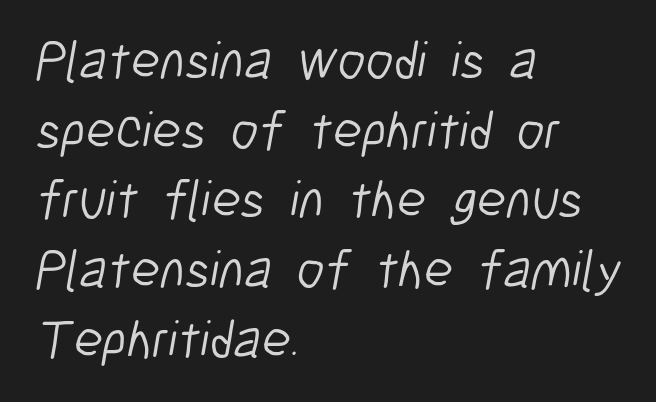
The image shows 54 px light, condensed sans-serif type; set left-aligned, normal line spacing (1.29x), normal letter spacing, not underlined; low stroke contrast and a medium x-height.
